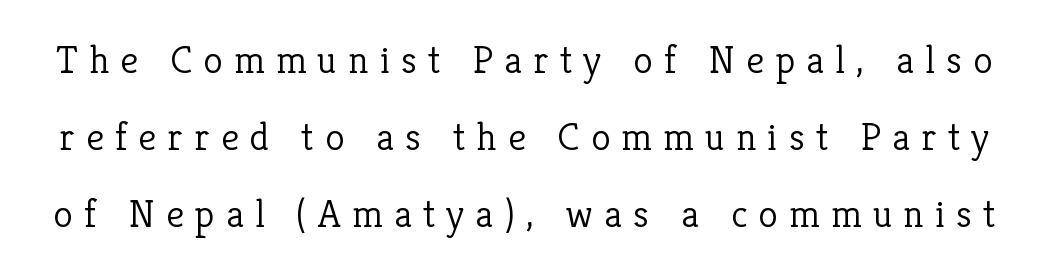
{"serif": "yes", "italic": "no", "bold": "no", "weight": "light", "width": "normal", "stroke_contrast": "low", "x_height": "medium", "monospaced": "no", "underline": "no", "line_spacing": "loose", "line_spacing_ratio": 1.93, "letter_spacing": "wide", "letter_spacing_em": 0.28, "glyph_px": 40}
